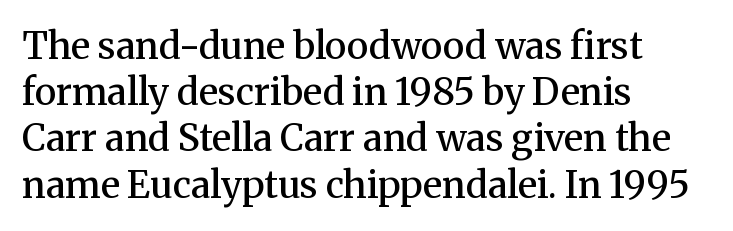
The text was rendered using a seriffed face with decorative stroke endings. Rule under the text: the space is simply empty. Where is the straight margin? On the left. Leading: standard. Do the characters align in a grid? No, the font is proportional.
